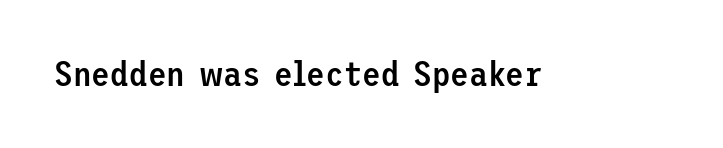
Q: Is the text bold? A: Semi-bold.
Q: Is the text italic (slanted)? A: No, it is upright.
Q: Is the typeface a serif or a sans-serif typeface? A: Sans-serif.
Q: Is the text underlined? A: No.
Q: Is the spacing between letters normal or unusually wide? A: Normal.
Q: Width (condensed, normal, or wide)? A: Normal.
Q: Stroke contrast? A: Low.
Q: x-height? A: Medium.
